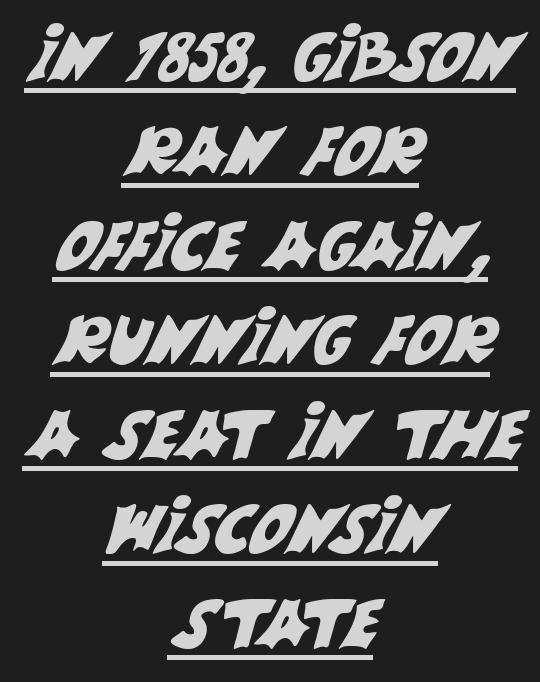
You could not count columns in this text — the font is proportionally spaced. Both edges are ragged and mirror each other, which tells us the setting is centered. Caption: standard tracking, unaltered. What's the leading like? Ordinary, nothing unusual. The string is rendered with underlining switched on.
